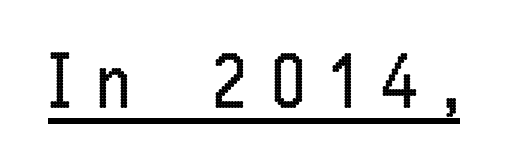
The image shows 72 px regular-weight, condensed sans-serif type, upright; set unusually wide letter spacing (+0.35 em), underlined; low stroke contrast and a medium x-height.
